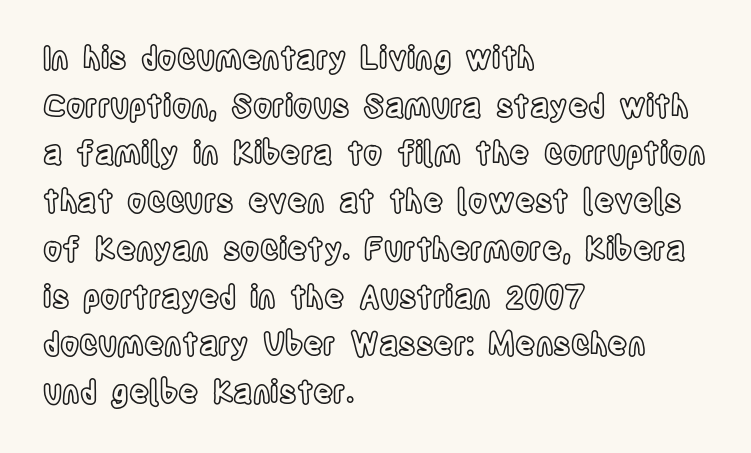
The image shows 31 px condensed type, upright; set left-aligned, normal line spacing (1.54x), normal letter spacing, not underlined; a large x-height.
